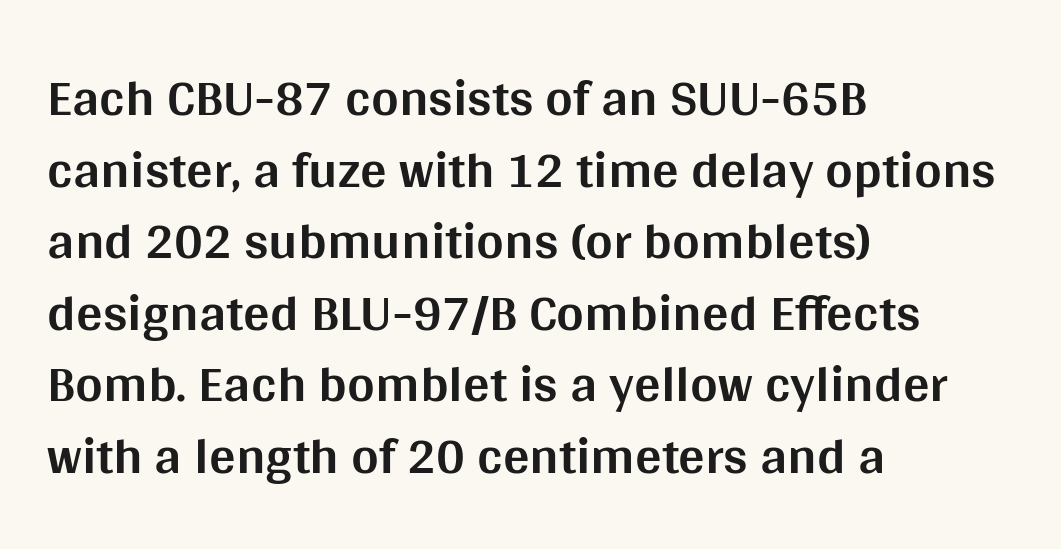
Does the copy run flush right? No — it runs flush left. Beneath every word, the page is bare. Vertically, the passage feels balanced, rows spaced as you'd expect. Unlike italic type, these characters show no tilt at all. A typesetter would call this proportional, since set widths differ per character.
